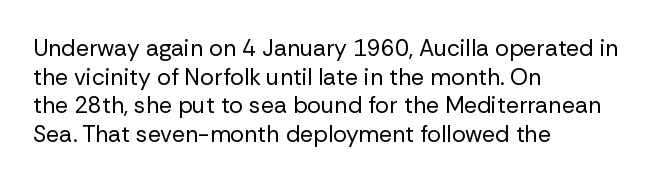
The image shows 23 px text type, upright; set left-aligned, line spacing 1.24x, normal letter spacing, not underlined.
